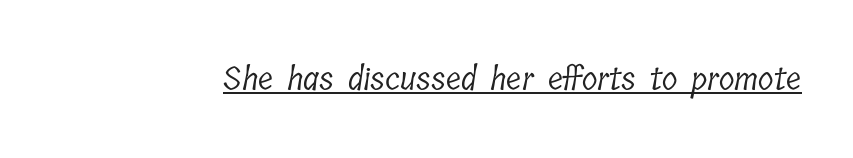
{"serif": "yes", "bold": "no", "weight": "light", "width": "condensed", "stroke_contrast": "low", "x_height": "medium", "monospaced": "no", "underline": "yes", "letter_spacing": "normal", "letter_spacing_em": 0.0, "glyph_px": 32}
